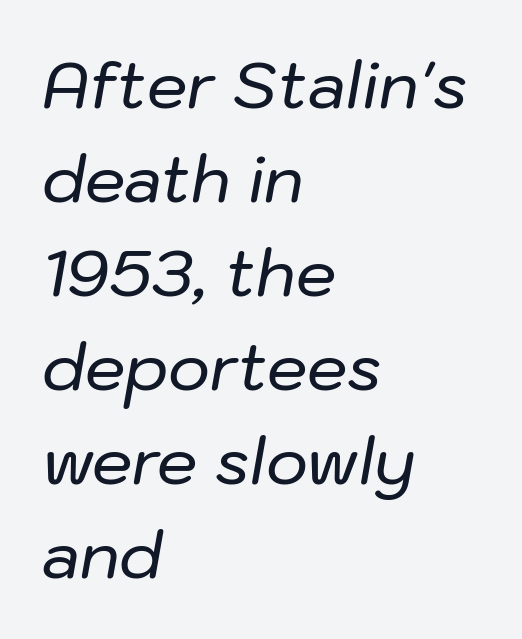
{"italic": "yes", "lean": "right", "slant_degrees": 10, "width": "normal", "stroke_contrast": "low", "x_height": "medium", "monospaced": "no", "underline": "no", "align": "left", "line_spacing": "normal", "line_spacing_ratio": 1.47, "letter_spacing": "normal", "letter_spacing_em": 0.0, "glyph_px": 64}
